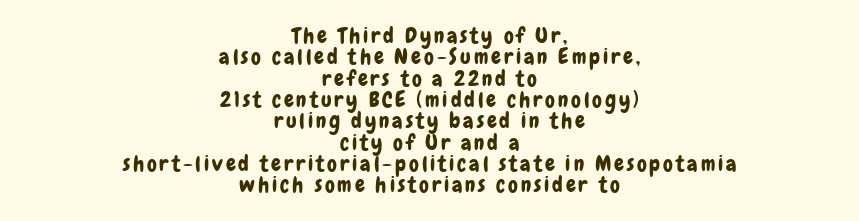
Beneath every word, the page is bare. Characters remain perfectly vertical along every line. Every row of glyphs is offset so its center matches the block's center. The vertical gap from one line to the next is small.
